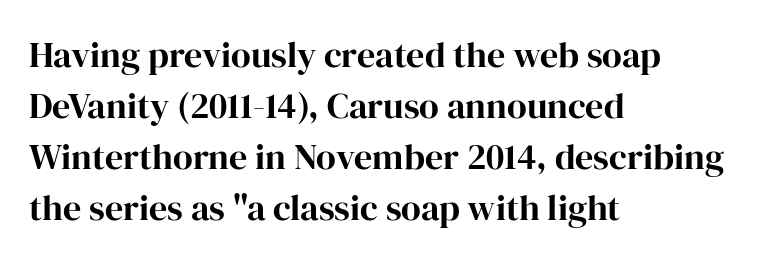
Spacing between characters is what you'd get straight out of the box. You'd pick this weight for a headline — it's a proper bold. It's the straight-up-and-down kind of type. Decoration check: the copy has no underline. The lines sit at an ordinary, default distance from one another.
